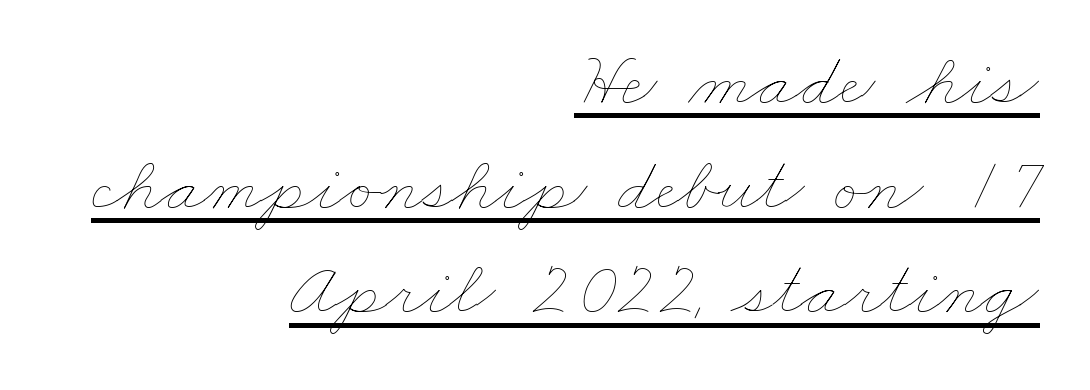
The image shows 77 px thin, wide type; set right-aligned, normal line spacing (1.36x), normal letter spacing, underlined; low stroke contrast and a small x-height.
